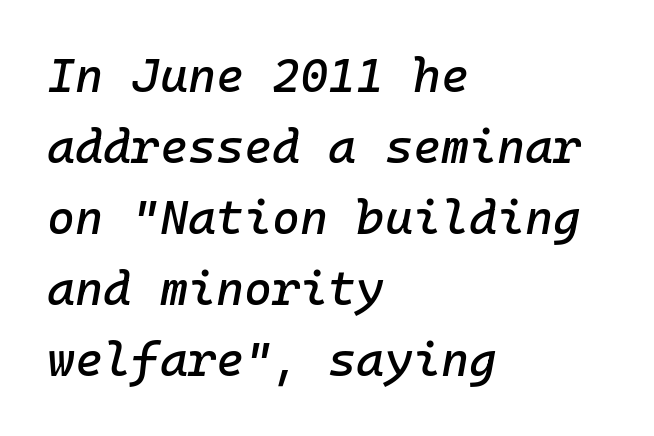
The image shows 48 px text type, italic (leaning right); set left-aligned, normal line spacing (1.48x), normal letter spacing, not underlined; low stroke contrast and a medium x-height.
